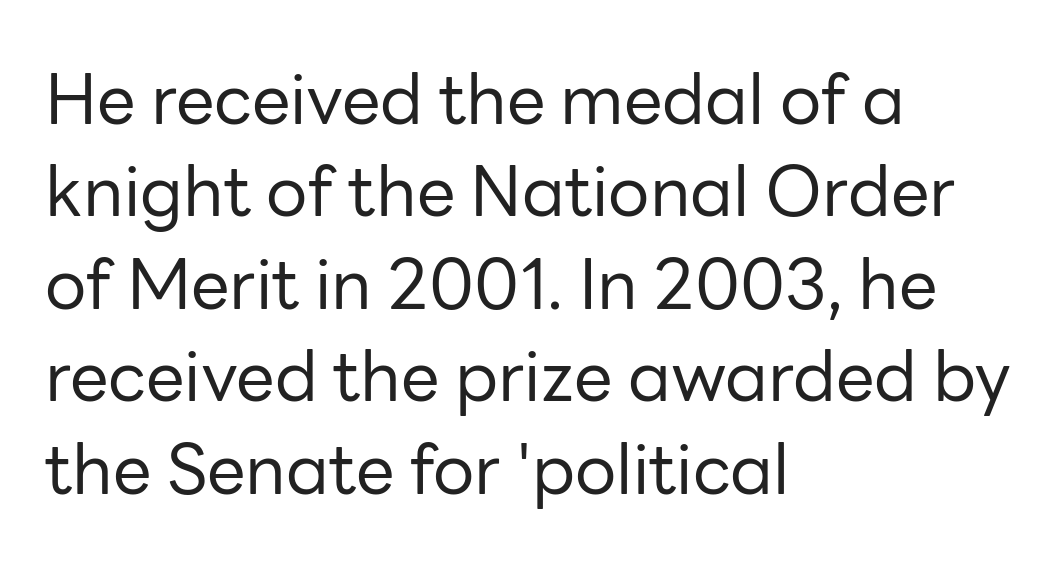
The image shows 69 px regular-weight sans-serif type, upright; set left-aligned, normal line spacing (1.34x), normal letter spacing, not underlined; low stroke contrast and a medium x-height.
